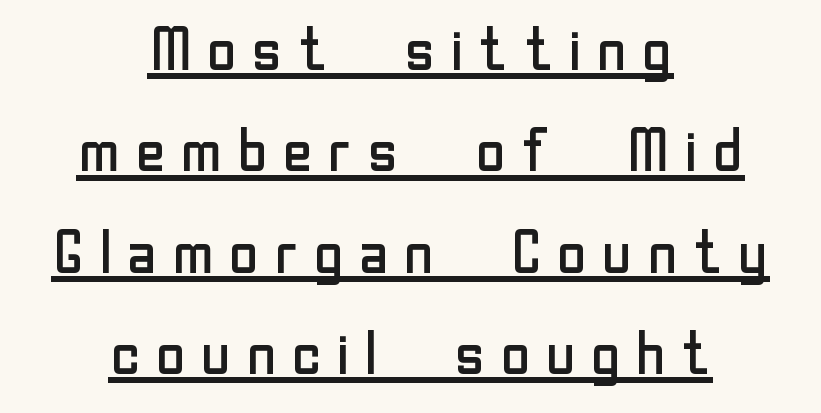
Notice how a bar underscores the lettering throughout. Grotesque or geometric, the face here clearly has no serifs. Is the block centered? Yes — each line is placed symmetrically about the middle. On a weight scale, this lands at 450 or below.
